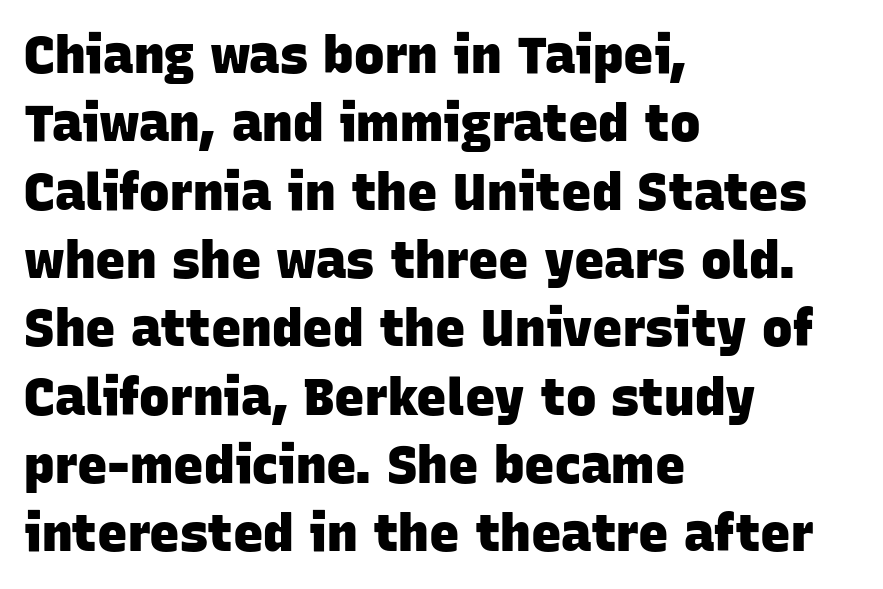
Q: Is the text bold? A: Yes.
Q: Is the typeface a serif or a sans-serif typeface? A: Sans-serif.
Q: Is the text underlined? A: No.
Q: How is the paragraph aligned? A: Left-aligned.
Q: Is the spacing between letters normal or unusually wide? A: Normal.
Q: Is the spacing between lines tight, normal or loose? A: Normal.
Q: Width (condensed, normal, or wide)? A: Normal.
Q: Stroke contrast? A: Low.
Q: x-height? A: Large.
Q: Monospaced? A: No.
